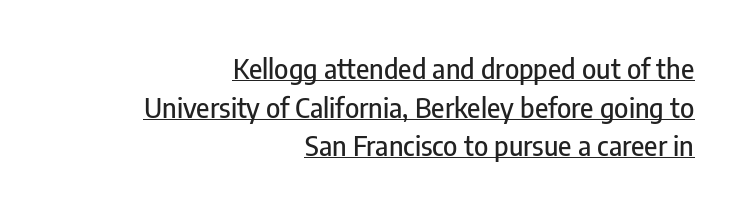
{"italic": "no", "underline": "yes", "align": "right", "line_spacing": "normal", "line_spacing_ratio": 1.43, "letter_spacing": "normal", "letter_spacing_em": 0.0, "glyph_px": 27}
